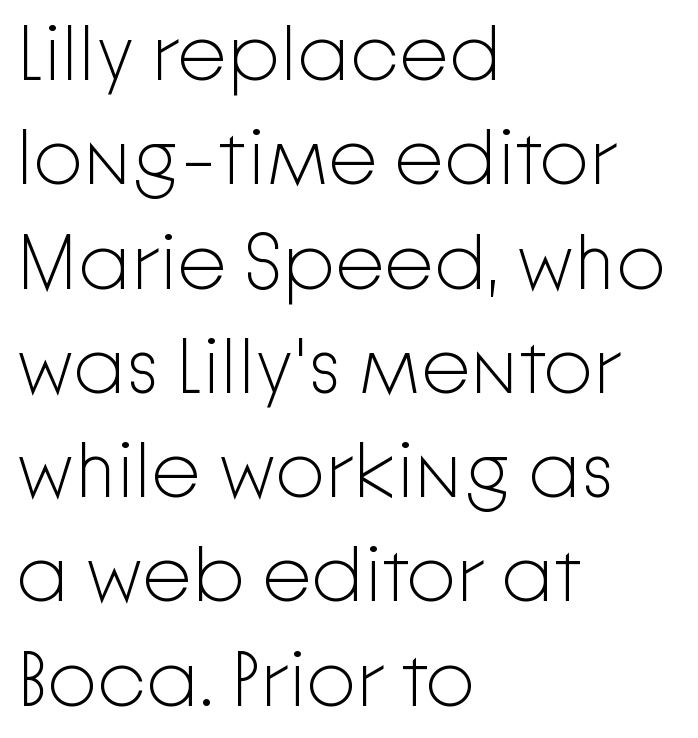
Q: Is the text bold? A: No.
Q: Is the text italic (slanted)? A: No, it is upright.
Q: Is the typeface a serif or a sans-serif typeface? A: Sans-serif.
Q: Is the text underlined? A: No.
Q: How is the paragraph aligned? A: Left-aligned.
Q: Is the spacing between letters normal or unusually wide? A: Normal.
Q: Is the spacing between lines tight, normal or loose? A: Normal.
Q: Width (condensed, normal, or wide)? A: Normal.
Q: Stroke contrast? A: Low.
Q: x-height? A: Medium.
Q: Monospaced? A: No.
